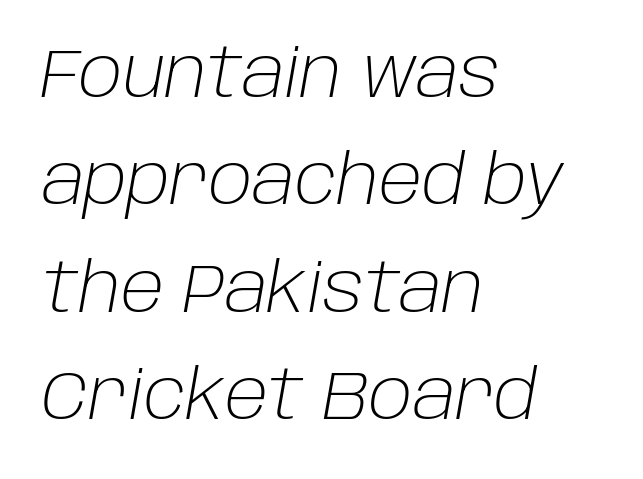
The image shows 68 px light type, italic (leaning right); set left-aligned, normal line spacing (1.58x), normal letter spacing, not underlined; low stroke contrast and a large x-height.
